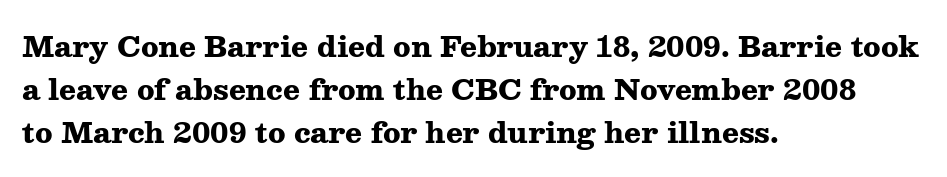
How are the letters spaced? Ordinarily, with no added tracking. The zone under the glyphs is completely vacant. Successive baselines arrive at the customary interval. Here the designer chose a conventional face with non-uniform glyph widths.
